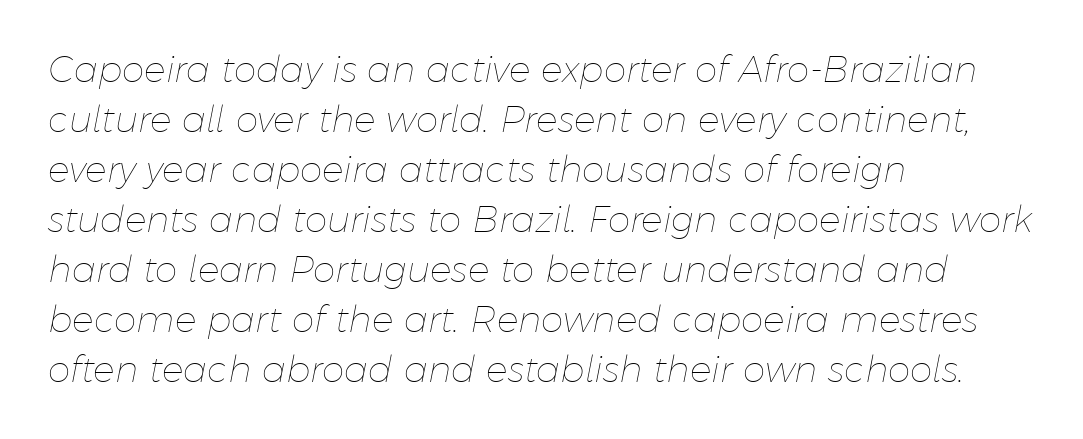
These lines were composed using italics. The face used here is proportionally spaced, like ordinary book or web type. Summary of vertical rhythm: regular, with standard interline spacing. Layout note: lines flush left. Lines of text with bare space underneath.
